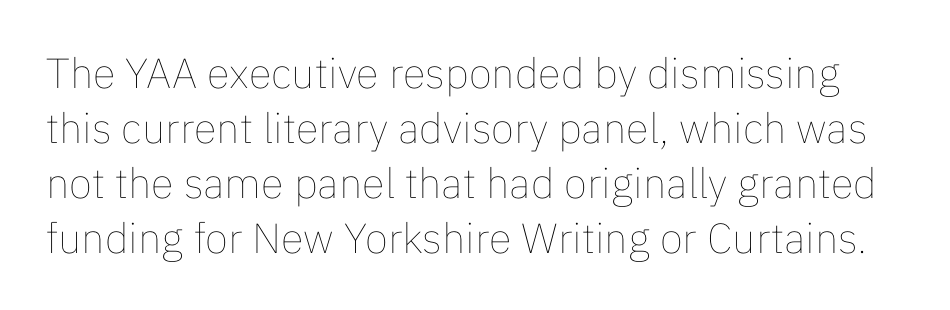
The gap between lines stays unmarked. Horizontal bands of white between lines are of average thickness. Do the letters lean? They stand straight. A typesetter would call this zero additional tracking. The letters advance in unequal steps, a hallmark of proportional type.
